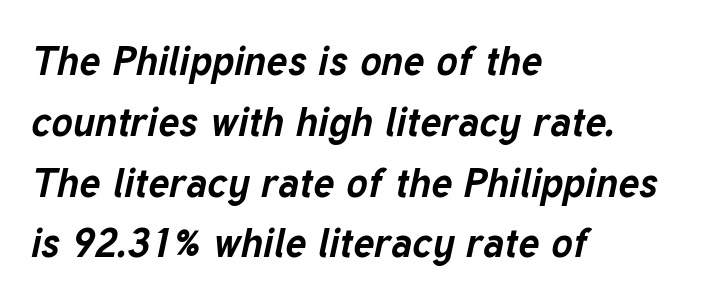
Letter spacing: default. Looking at the ascenders, they clearly lean. Proportional: the letters do not fall into vertical columns. The foot of each line stays bare and open. Regular leading. Notice how thick the strokes are: this is what a full bold looks like.
